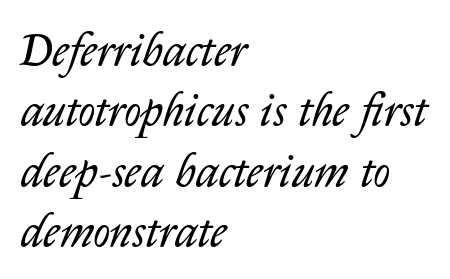
{"italic": "yes", "lean": "right", "slant_degrees": 14, "bold": "no", "weight": "regular", "width": "normal", "stroke_contrast": "low", "x_height": "medium", "monospaced": "no", "underline": "no", "align": "left", "line_spacing": "normal", "line_spacing_ratio": 1.31, "letter_spacing": "normal", "letter_spacing_em": 0.0, "glyph_px": 46}
